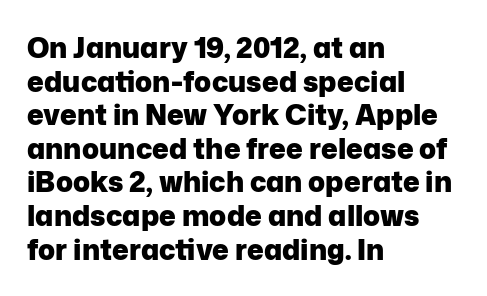
Q: Is the text bold? A: Yes.
Q: Is the text italic (slanted)? A: No, it is upright.
Q: Is the typeface a serif or a sans-serif typeface? A: Sans-serif.
Q: Is the text underlined? A: No.
Q: How is the paragraph aligned? A: Left-aligned.
Q: Is the spacing between letters normal or unusually wide? A: Normal.
Q: Width (condensed, normal, or wide)? A: Normal.
Q: Stroke contrast? A: Low.
Q: x-height? A: Medium.
Q: Monospaced? A: No.
